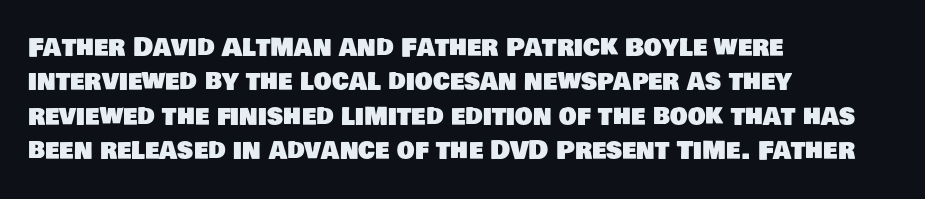
{"underline": "no", "align": "left", "line_spacing": "normal", "line_spacing_ratio": 1.38, "letter_spacing": "normal", "letter_spacing_em": 0.0, "glyph_px": 25}
